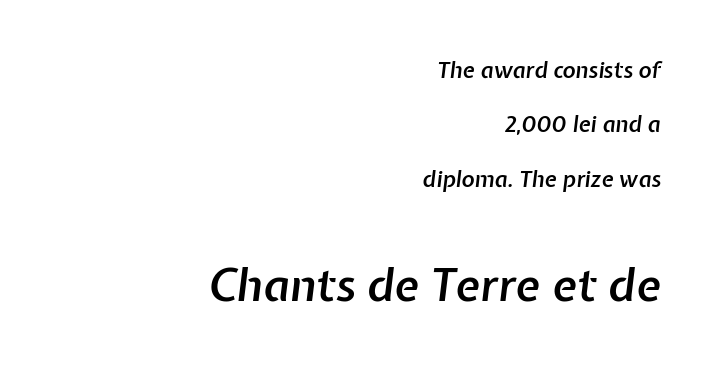
{"italic": "yes", "lean": "right", "slant_degrees": 7, "bold": "semi", "weight": "semibold", "width": "normal", "stroke_contrast": "low", "x_height": "medium", "monospaced": "no", "underline": "no", "align": "right", "line_spacing": "loose", "line_spacing_ratio": 2.47, "letter_spacing": "normal", "letter_spacing_em": 0.0, "larger_block": "second", "size_ratio": 2.05, "glyph_px": 45}
